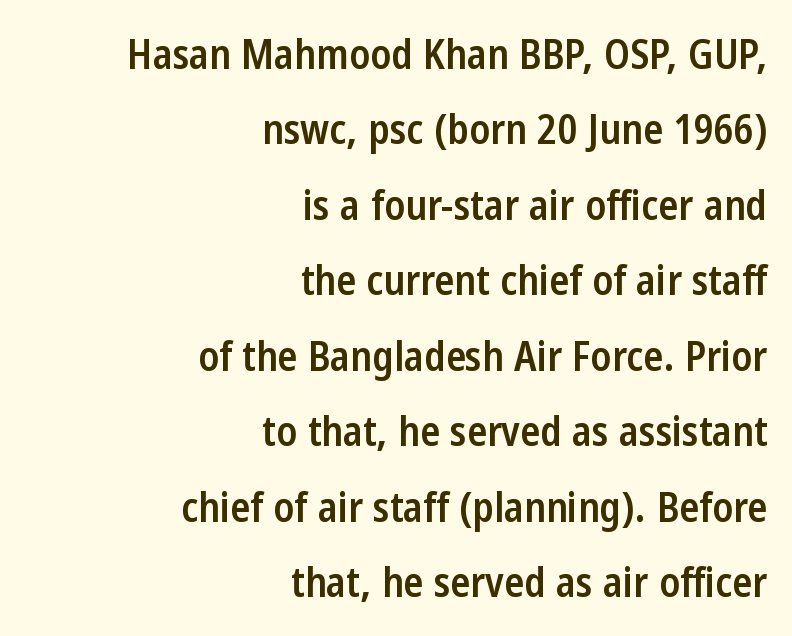
{"serif": "no", "italic": "no", "bold": "semi", "weight": "semibold", "width": "condensed", "stroke_contrast": "low", "x_height": "medium", "monospaced": "no", "underline": "no", "align": "right", "line_spacing_ratio": 1.84, "letter_spacing": "normal", "letter_spacing_em": 0.0, "glyph_px": 41}
